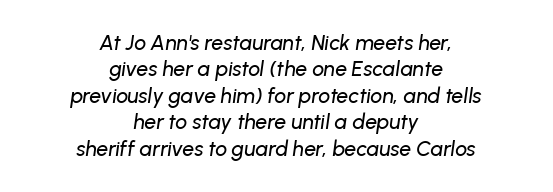
{"italic": "yes", "lean": "right", "slant_degrees": 8, "underline": "no", "align": "center", "line_spacing": "normal", "line_spacing_ratio": 1.26, "letter_spacing": "normal", "letter_spacing_em": 0.0, "glyph_px": 21}
